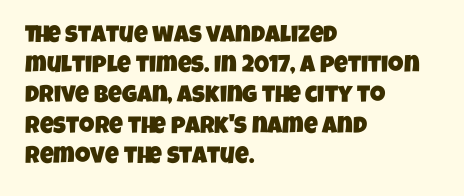
{"underline": "no", "align": "left", "line_spacing": "normal", "line_spacing_ratio": 1.26, "letter_spacing": "normal", "letter_spacing_em": 0.0, "glyph_px": 24}
